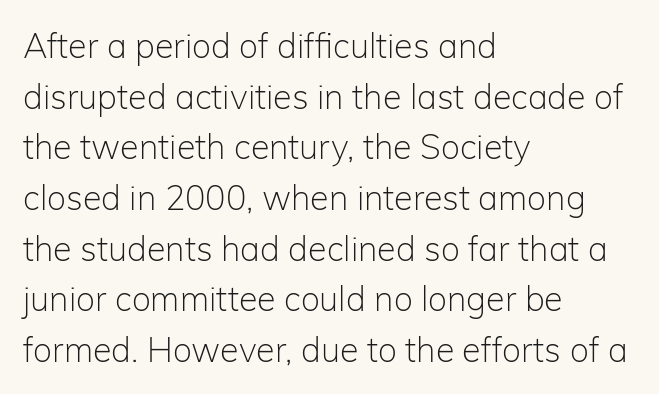
The image shows 34 px light sans-serif type, upright; set left-aligned, normal line spacing (1.49x), normal letter spacing, not underlined; low stroke contrast and a medium x-height.
